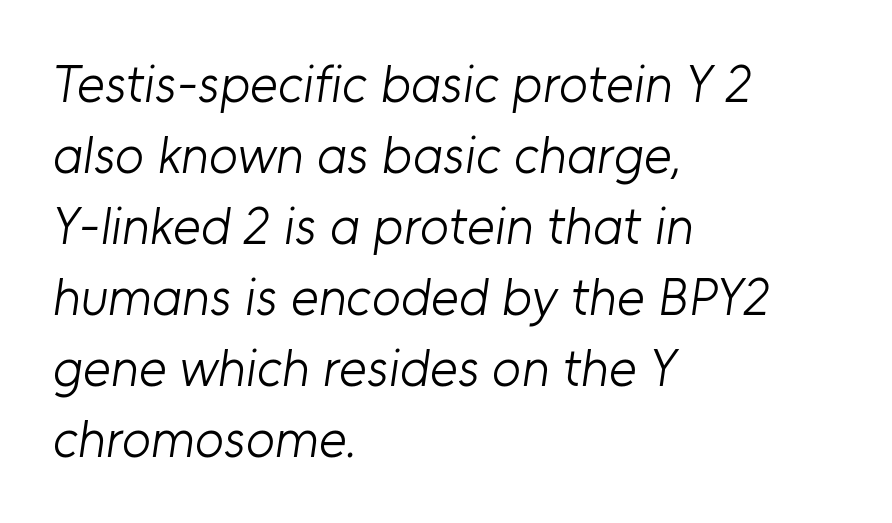
The passage shown stacks its lines at a standard gap. Line beginnings align vertically; line endings do not. Descenders hang freely into open space. The rendering uses natural spacing where letterforms have individual widths. A sans-serif font was chosen for this passage.
